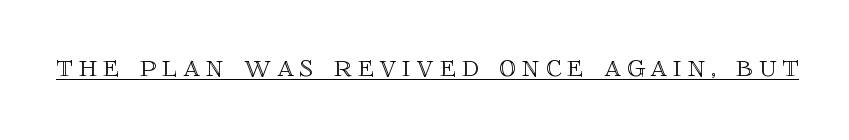
Q: Is the text italic (slanted)? A: No, it is upright.
Q: Is the text underlined? A: Yes.
Q: Width (condensed, normal, or wide)? A: Normal.
Q: x-height? A: Large.
Q: Monospaced? A: No.
